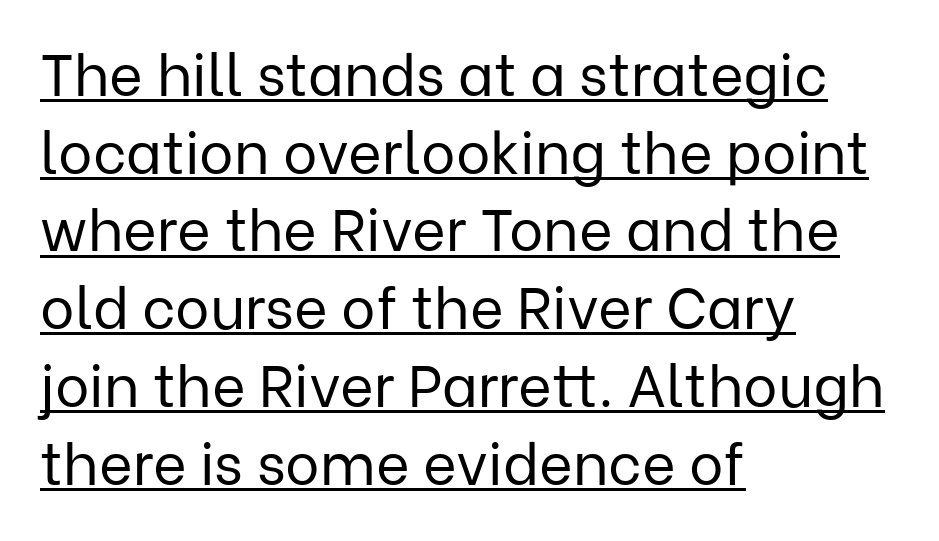
{"serif": "no", "italic": "no", "bold": "no", "weight": "regular", "width": "normal", "stroke_contrast": "low", "x_height": "medium", "monospaced": "no", "underline": "yes", "align": "left", "line_spacing": "normal", "line_spacing_ratio": 1.34, "letter_spacing": "normal", "letter_spacing_em": 0.0, "glyph_px": 58}
